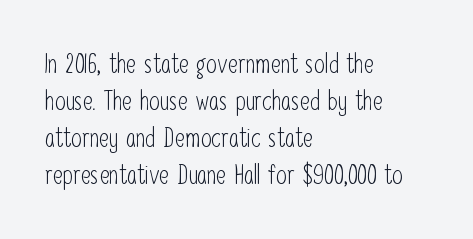
Q: Is the text bold? A: No.
Q: Is the text italic (slanted)? A: No, it is upright.
Q: Is the text underlined? A: No.
Q: How is the paragraph aligned? A: Left-aligned.
Q: Is the spacing between letters normal or unusually wide? A: Normal.
Q: Is the spacing between lines tight, normal or loose? A: Normal.
